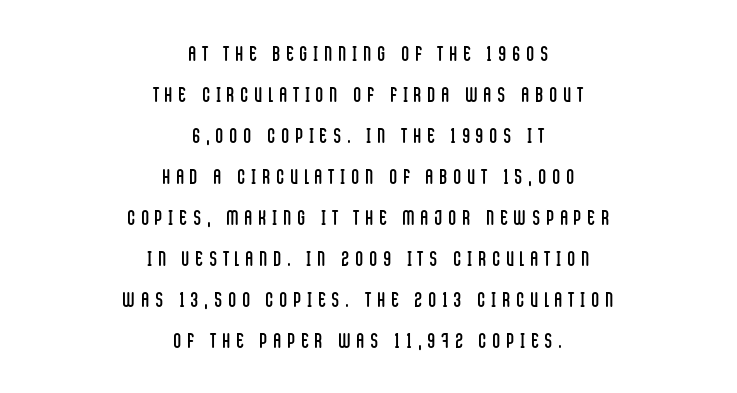
Observe the wide spacing: letters keep a clear distance from each other. Ascenders rise straight up at ninety degrees. Stroke mass is kept to a normal reading level or below. How would I describe the line gaps? Wide and relaxed. Both edges are ragged and mirror each other, which tells us the setting is centered.
